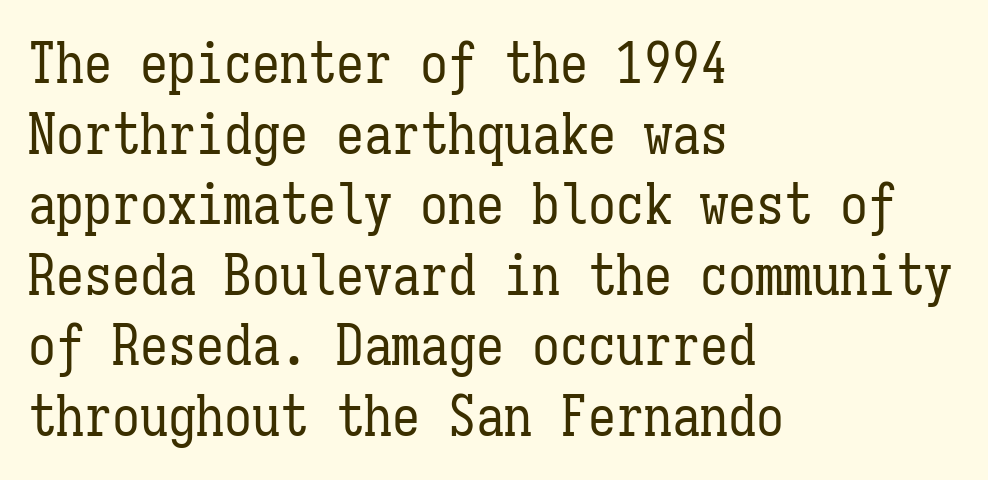
{"italic": "no", "bold": "no", "weight": "regular", "width": "condensed", "stroke_contrast": "low", "x_height": "medium", "monospaced": "yes", "underline": "no", "align": "left", "line_spacing": "normal", "line_spacing_ratio": 1.26, "letter_spacing": "normal", "letter_spacing_em": 0.0, "glyph_px": 56}
